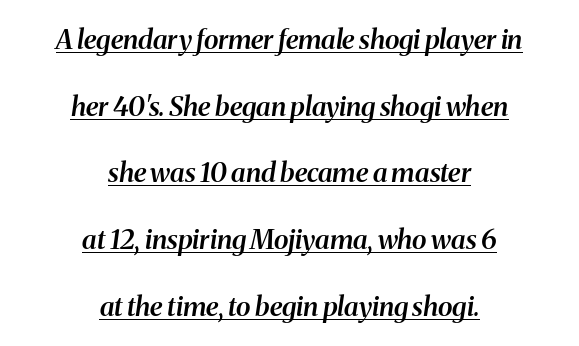
The image shows 27 px text type, italic (leaning right); set centered, loose line spacing (2.47x), normal letter spacing, underlined.
